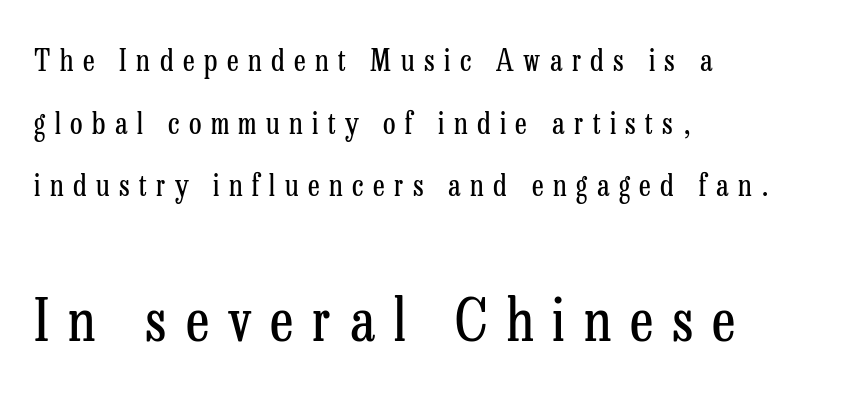
These two chunks differ in scale, with the bottom chunk taking the larger measure. In terms of posture, this sample is upright. Character widths vary here, with narrow letters taking less room than wide ones. Horizontal alignment here is leftward, the default for most running prose. Regarding leading, the lines here are spaced well apart. Regarding serifs, this sample has them.
